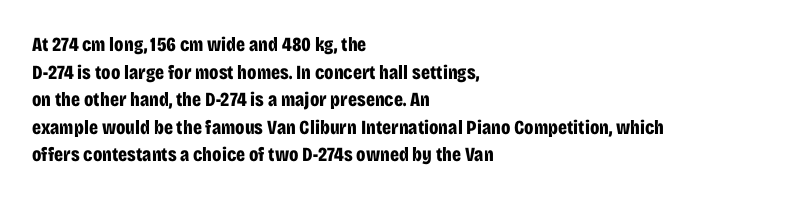
Q: Is the text bold? A: Yes.
Q: Is the text italic (slanted)? A: No, it is upright.
Q: Is the text underlined? A: No.
Q: How is the paragraph aligned? A: Left-aligned.
Q: Is the spacing between letters normal or unusually wide? A: Normal.
Q: Is the spacing between lines tight, normal or loose? A: Normal.
